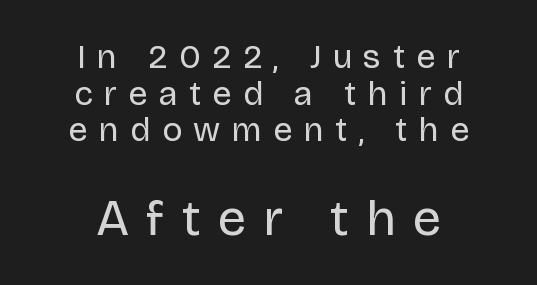
{"serif": "no", "italic": "no", "bold": "no", "weight": "regular", "width": "normal", "stroke_contrast": "low", "x_height": "large", "monospaced": "no", "underline": "no", "align": "center", "line_spacing": "tight", "line_spacing_ratio": 1.08, "letter_spacing": "wide", "letter_spacing_em": 0.34, "larger_block": "second", "size_ratio": 1.5, "glyph_px": 51}
